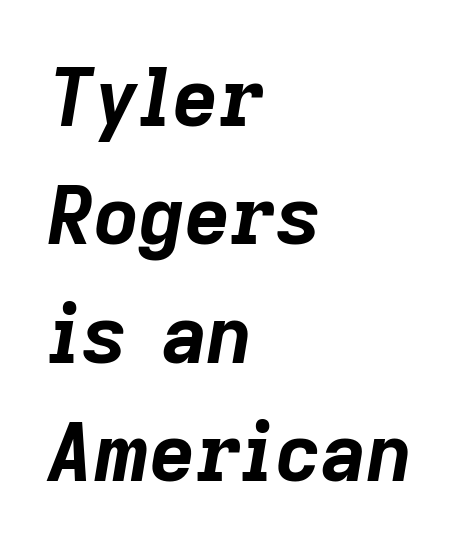
Q: Is the text bold? A: Yes.
Q: Is the text italic (slanted)? A: Yes, it leans right by about 9 degrees.
Q: Is the text underlined? A: No.
Q: How is the paragraph aligned? A: Left-aligned.
Q: Is the spacing between letters normal or unusually wide? A: Normal.
Q: Is the spacing between lines tight, normal or loose? A: Normal.
Q: Width (condensed, normal, or wide)? A: Normal.
Q: Stroke contrast? A: Low.
Q: x-height? A: Medium.
Q: Monospaced? A: No.
